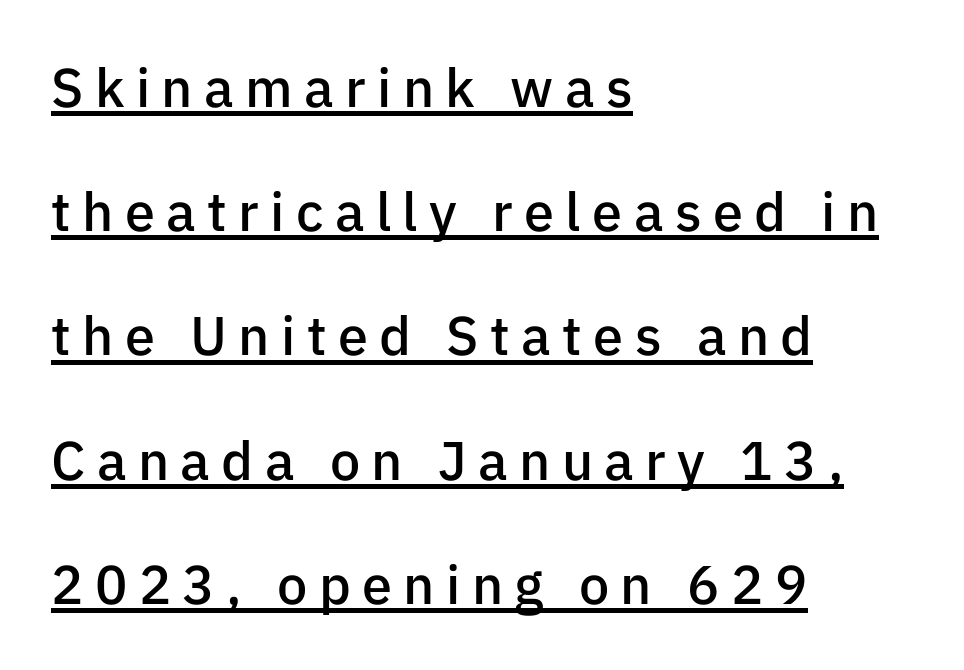
Q: Is the text bold? A: Semi-bold.
Q: Is the text italic (slanted)? A: No, it is upright.
Q: Is the typeface a serif or a sans-serif typeface? A: Sans-serif.
Q: Is the text underlined? A: Yes.
Q: How is the paragraph aligned? A: Left-aligned.
Q: Is the spacing between letters normal or unusually wide? A: Unusually wide.
Q: Is the spacing between lines tight, normal or loose? A: Loose.
Q: Width (condensed, normal, or wide)? A: Normal.
Q: Stroke contrast? A: Low.
Q: x-height? A: Medium.
Q: Monospaced? A: No.
